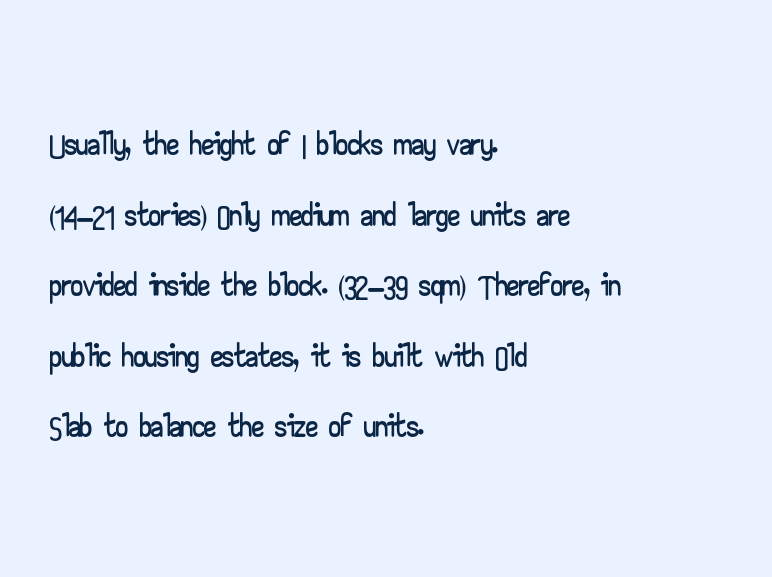
The image shows 48 px wide sans-serif type, upright; set left-aligned, normal line spacing (1.47x), normal letter spacing, not underlined; low stroke contrast and a small x-height.
